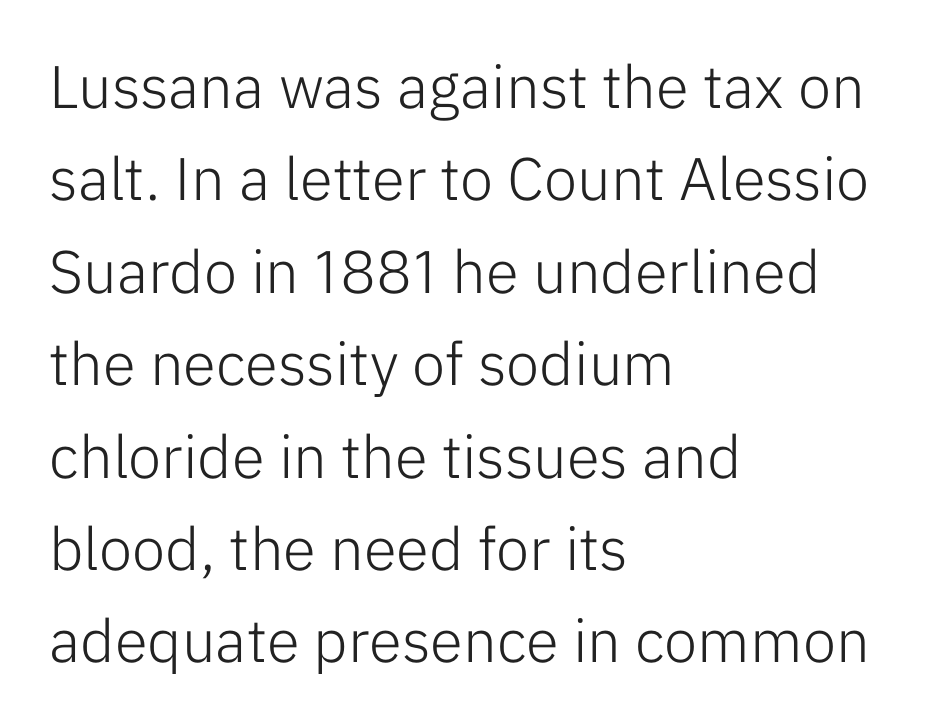
A classic flush-left, rag-right setting is used for this passage. Heft: none added — not bold. A normal amount of white space separates one row of letters from the next. This is the regular roman posture of the typeface.
